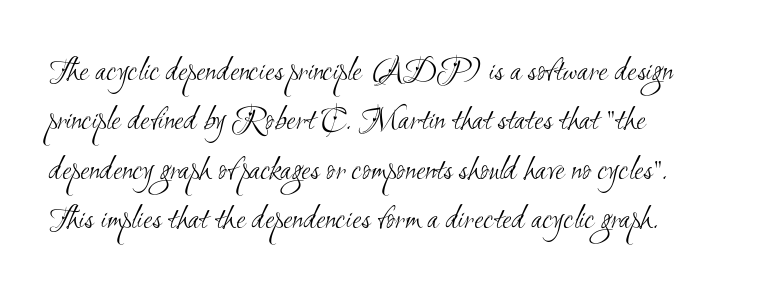
Q: Is the text bold? A: No.
Q: Is the typeface a serif or a sans-serif typeface? A: Sans-serif.
Q: Is the text underlined? A: No.
Q: Is the spacing between letters normal or unusually wide? A: Normal.
Q: Is the spacing between lines tight, normal or loose? A: Normal.
Q: Width (condensed, normal, or wide)? A: Condensed.
Q: Stroke contrast? A: Medium.
Q: x-height? A: Small.
Q: Monospaced? A: No.
